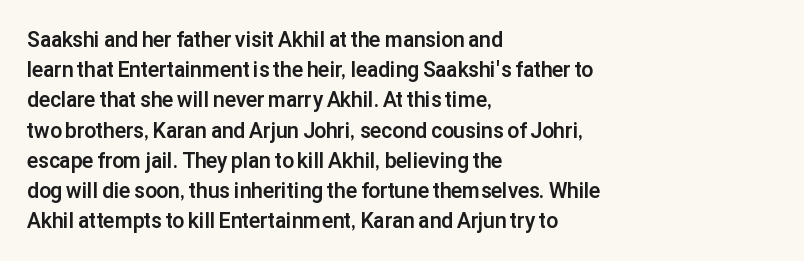
Emphasis by weight is at full strength: bold. Compared with typical body copy, the letter spacing here is the same. The passage shown is not underscored anywhere. Each new line begins a customary step beneath the previous one.
